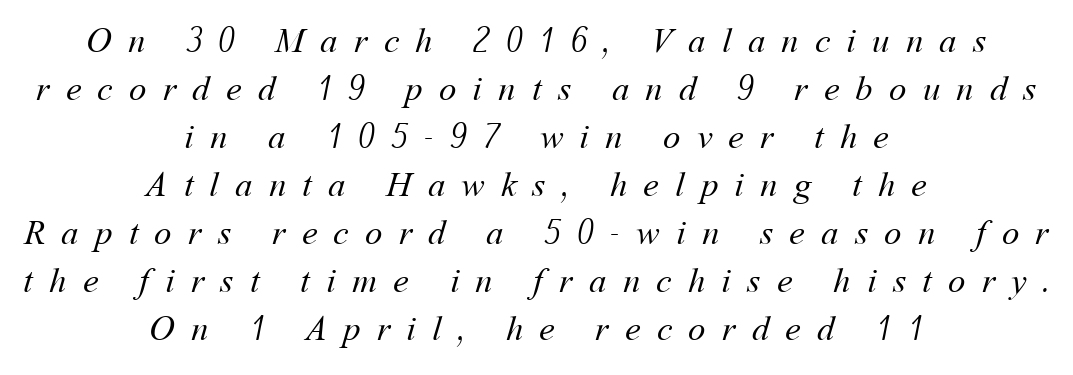
Compared with typical body copy, the letter spacing here is much looser. Interline gaps are of average width in this sample. Just letters on the line, the space beneath them empty. Weight: regular or lighter. This sample is center-justified, so both line endings float freely. Think of a printed novel: that variable character pitch is what you see here.
